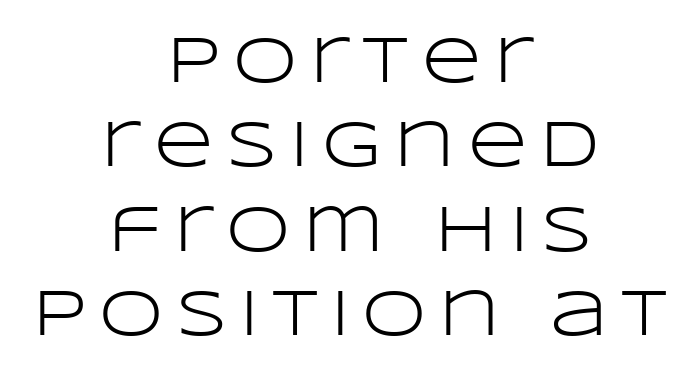
Q: Is the text bold? A: No.
Q: Is the text italic (slanted)? A: No, it is upright.
Q: Is the typeface a serif or a sans-serif typeface? A: Sans-serif.
Q: Is the text underlined? A: No.
Q: How is the paragraph aligned? A: Centered.
Q: Is the spacing between letters normal or unusually wide? A: Unusually wide.
Q: Is the spacing between lines tight, normal or loose? A: Normal.
Q: Width (condensed, normal, or wide)? A: Wide.
Q: Stroke contrast? A: Low.
Q: x-height? A: Large.
Q: Monospaced? A: No.
